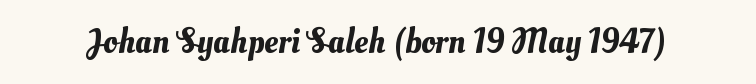
Anything drawn beneath the words? Only blank space. What stands out about the letter spacing? Nothing — it is the standard amount. Do the characters align in a grid? No, the font is proportional.
